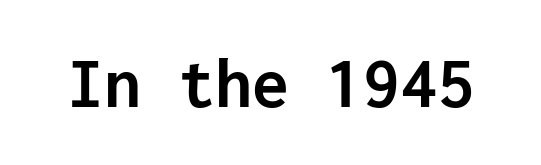
Q: Is the text bold? A: Yes.
Q: Is the text italic (slanted)? A: No, it is upright.
Q: Is the typeface a serif or a sans-serif typeface? A: Sans-serif.
Q: Is the text underlined? A: No.
Q: Is the spacing between letters normal or unusually wide? A: Normal.
Q: Width (condensed, normal, or wide)? A: Normal.
Q: Stroke contrast? A: Low.
Q: x-height? A: Medium.
Q: Monospaced? A: Yes.
